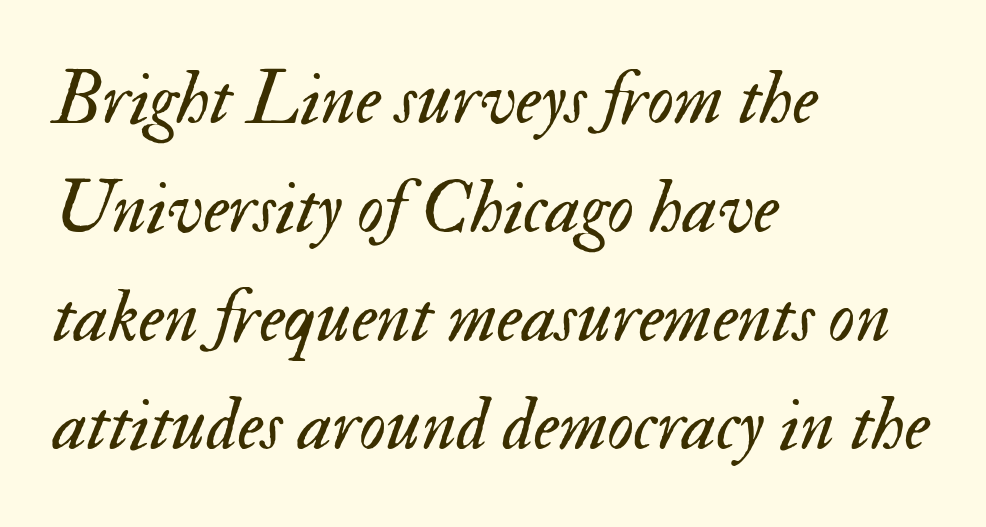
{"italic": "yes", "lean": "right", "slant_degrees": 17, "bold": "no", "weight": "regular", "width": "normal", "stroke_contrast": "medium", "x_height": "small", "monospaced": "no", "underline": "no", "align": "left", "line_spacing": "normal", "line_spacing_ratio": 1.47, "letter_spacing": "normal", "letter_spacing_em": 0.0, "glyph_px": 74}
